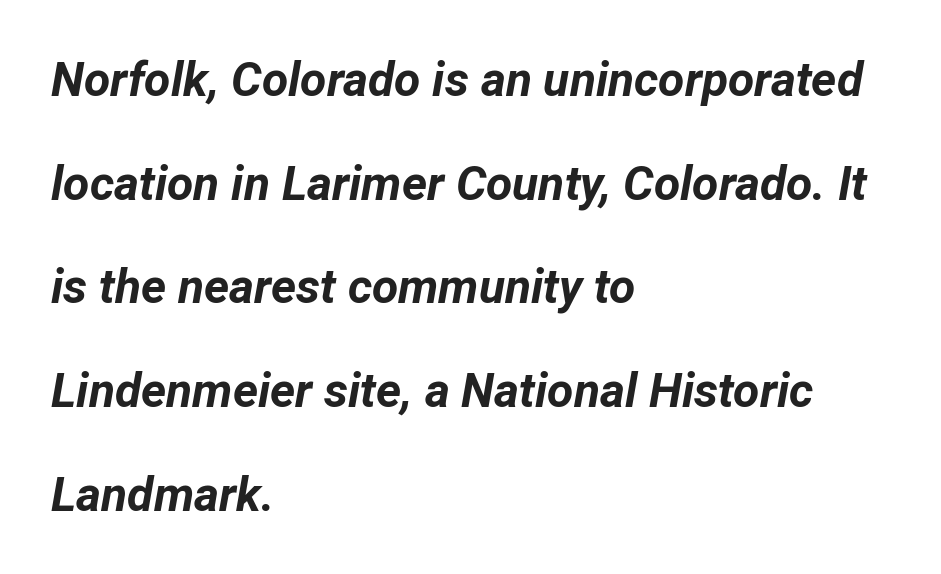
The image shows 48 px bold type, italic (leaning right); set left-aligned, loose line spacing (2.16x), normal letter spacing, not underlined; low stroke contrast and a medium x-height.
